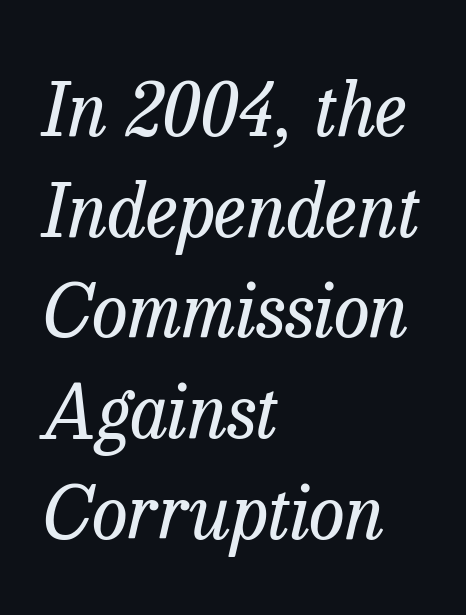
The string is rendered with underlining switched off. Think of a printed novel: that variable character pitch is what you see here. The passage shown has conventional tracking throughout. Counters stay open thanks to moderate or lighter strokes. Is the block centered? No — it sits flush against the left margin.
